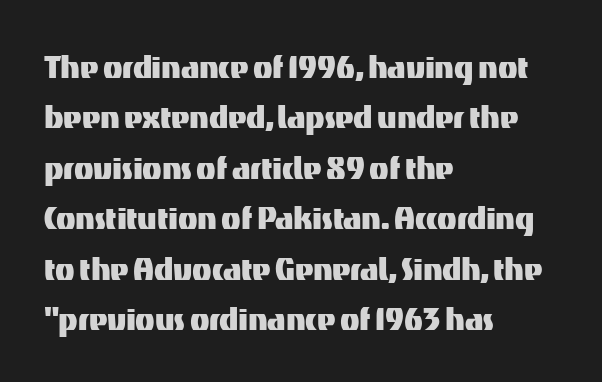
This is roman type, the default non-slanted kind. Font category for this specimen: sans-serif. Reading down the block, your eye returns to a fixed left position each line. Notice how descenders clear the ascenders below comfortably — that's standard leading. Observe the ordinary spacing: letters are neighbours, not strangers. The baseline area is clear.
